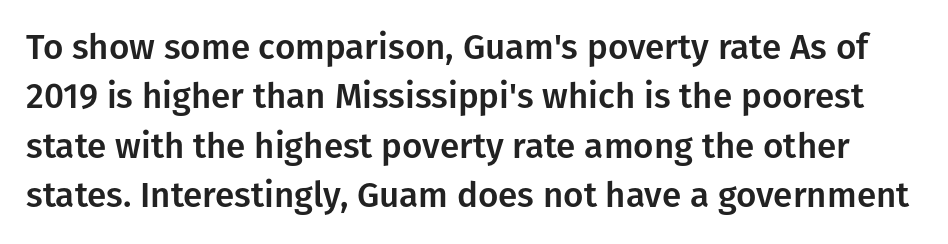
{"serif": "no", "italic": "no", "width": "normal", "stroke_contrast": "low", "x_height": "medium", "monospaced": "no", "underline": "no", "line_spacing": "normal", "line_spacing_ratio": 1.41, "letter_spacing": "normal", "letter_spacing_em": 0.0, "glyph_px": 35}
